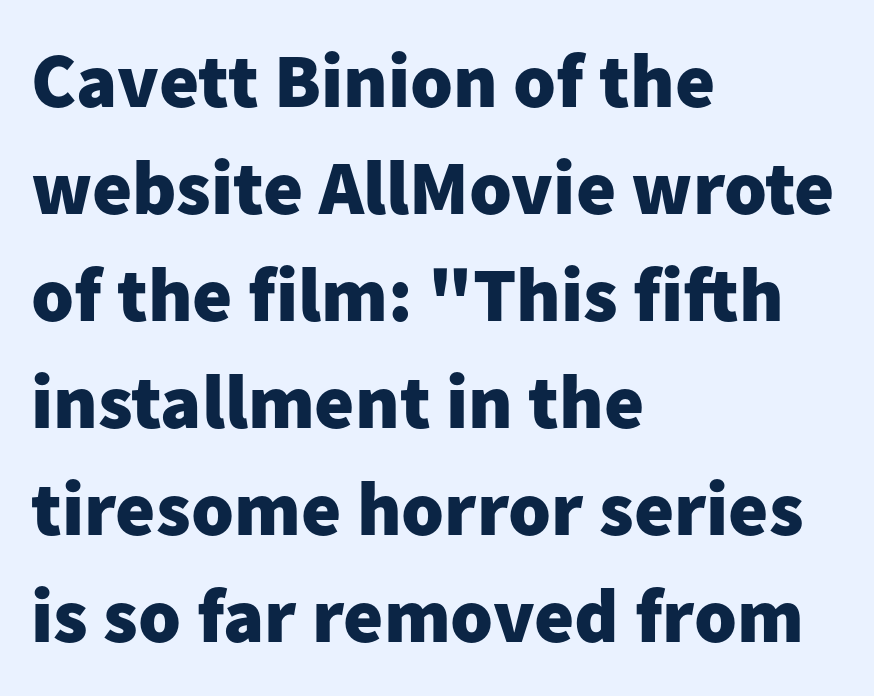
The image shows 77 px heavy sans-serif type, upright; set left-aligned, normal line spacing (1.39x), normal letter spacing, not underlined; low stroke contrast and a medium x-height.
